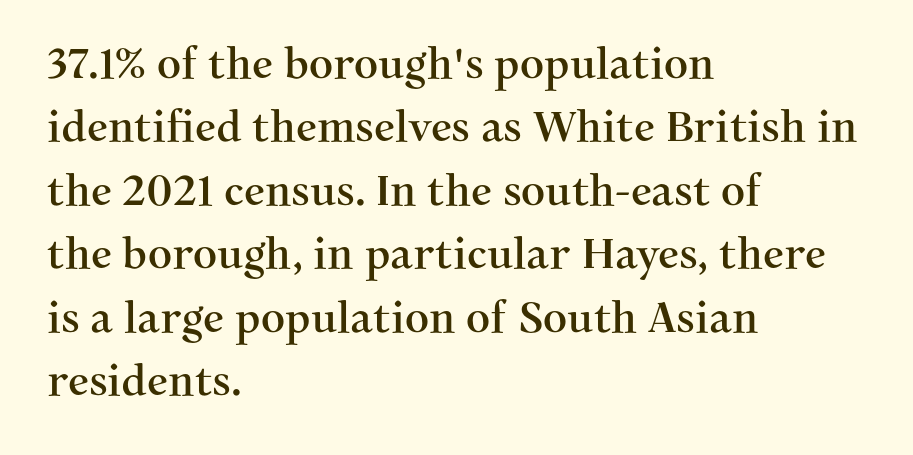
The vertical gap from one line to the next is medium. Proportional: the letters do not fall into vertical columns. The rendering keeps characters at their native spacing. Little horizontal feet cap the strokes, marking this as serif type. Italic? Not at all — the glyphs are vertical.
